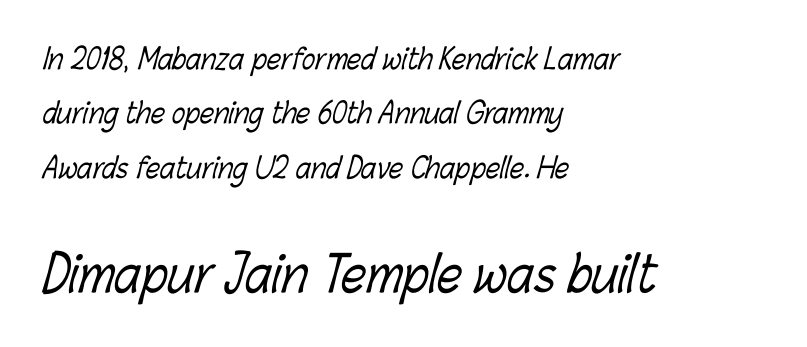
Q: Is the text bold? A: No.
Q: Is the text underlined? A: No.
Q: How is the paragraph aligned? A: Left-aligned.
Q: Is the spacing between letters normal or unusually wide? A: Normal.
Q: Is the spacing between lines tight, normal or loose? A: Loose.
Q: Which block of text is set in a larger size, the first (top) or the second (bottom)? A: The second (bottom) one.
Q: Width (condensed, normal, or wide)? A: Condensed.
Q: Stroke contrast? A: Low.
Q: x-height? A: Medium.
Q: Monospaced? A: No.
